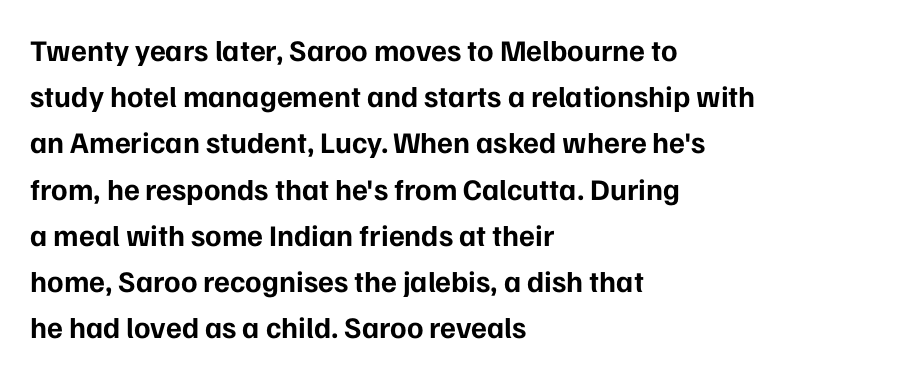
{"serif": "no", "italic": "no", "bold": "yes", "weight": "bold", "width": "normal", "stroke_contrast": "low", "x_height": "medium", "monospaced": "no", "underline": "no", "align": "left", "line_spacing": "normal", "line_spacing_ratio": 1.54, "letter_spacing": "normal", "letter_spacing_em": 0.0, "glyph_px": 30}
